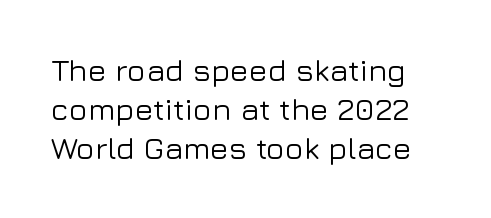
The image shows 31 px sans-serif type, upright; set normal line spacing (1.26x), normal letter spacing, not underlined; low stroke contrast and a medium x-height.
